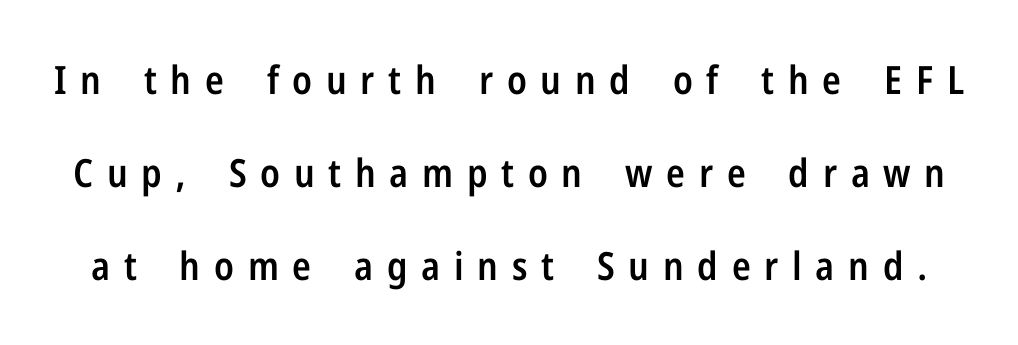
Q: Is the text bold? A: Semi-bold.
Q: Is the text italic (slanted)? A: No, it is upright.
Q: Is the typeface a serif or a sans-serif typeface? A: Sans-serif.
Q: Is the text underlined? A: No.
Q: Is the spacing between letters normal or unusually wide? A: Unusually wide.
Q: Is the spacing between lines tight, normal or loose? A: Loose.
Q: Width (condensed, normal, or wide)? A: Condensed.
Q: Stroke contrast? A: Low.
Q: x-height? A: Medium.
Q: Monospaced? A: No.
